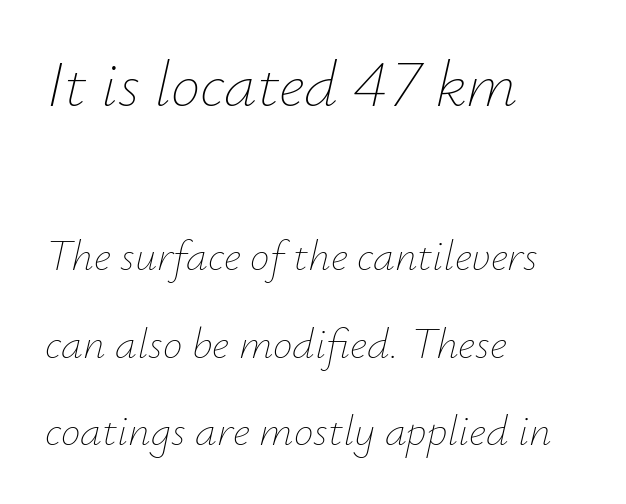
The image shows 66 px thin type, italic (leaning right); set left-aligned, loose line spacing (1.99x), normal letter spacing, not underlined; the first (top) block is 1.5x larger; low stroke contrast and a small x-height.
